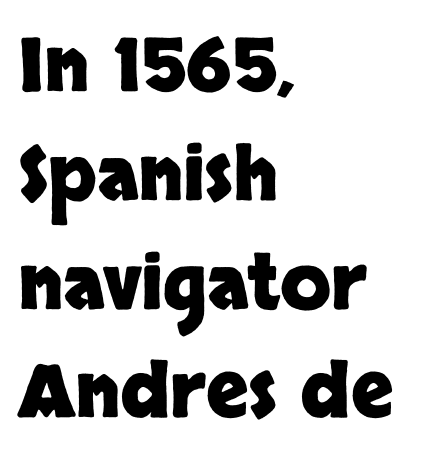
Q: Is the text bold? A: Yes.
Q: Is the text italic (slanted)? A: No, it is upright.
Q: Is the typeface a serif or a sans-serif typeface? A: Sans-serif.
Q: Is the text underlined? A: No.
Q: How is the paragraph aligned? A: Left-aligned.
Q: Is the spacing between letters normal or unusually wide? A: Normal.
Q: Is the spacing between lines tight, normal or loose? A: Normal.
Q: Width (condensed, normal, or wide)? A: Normal.
Q: Stroke contrast? A: Low.
Q: x-height? A: Large.
Q: Monospaced? A: No.
